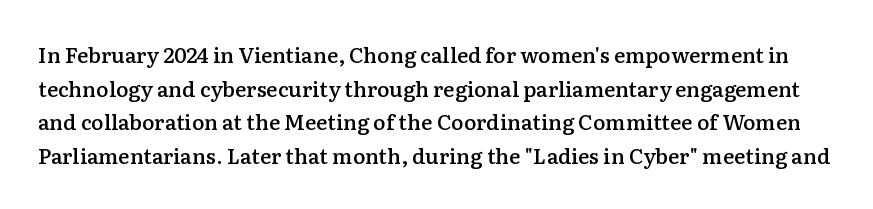
Here the glyphs are tracked normally, forming tight word shapes. As a designer I'd log this as weight 600, semibold. The specimen reads as upright at a glance. The passage shown stacks its lines at a standard gap. Descenders are the only things crossing below the line.
